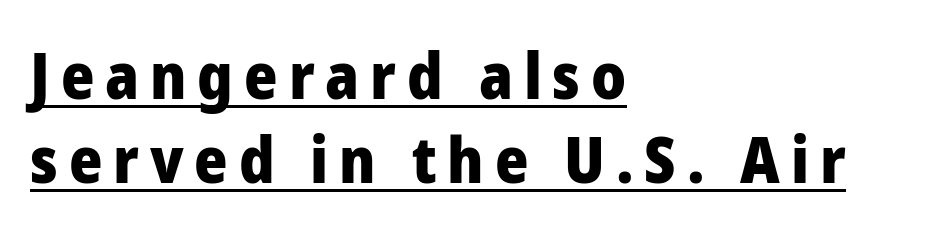
The font family rendered here belongs to the sans-serif group. No italicization has been applied; the sample stays upright. Layout note: lines flush left. Regular leading.
